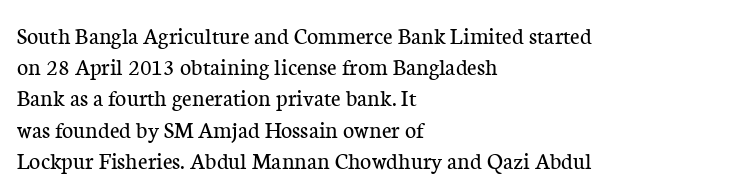
Q: Is the text bold? A: No.
Q: Is the text italic (slanted)? A: No, it is upright.
Q: Is the text underlined? A: No.
Q: How is the paragraph aligned? A: Left-aligned.
Q: Is the spacing between letters normal or unusually wide? A: Normal.
Q: Is the spacing between lines tight, normal or loose? A: Normal.
